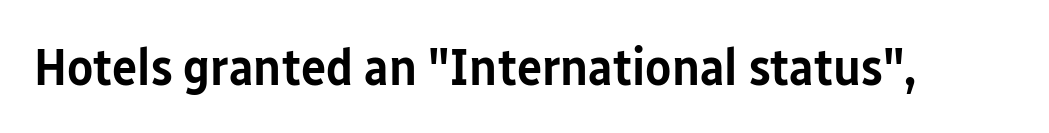
The image shows 53 px semibold, condensed sans-serif type, upright; set normal letter spacing, not underlined; low stroke contrast and a medium x-height.
